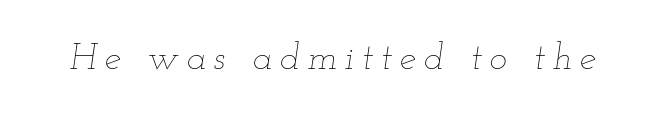
Slanted lettering throughout. A bare baseline throughout the passage. Note the varied advance widths — an 'i' is clearly narrower than an 'm'. The font sits on the lighter half of the weight spectrum, regular included. This sample uses expanded letter spacing, leaving extra air between glyphs.
